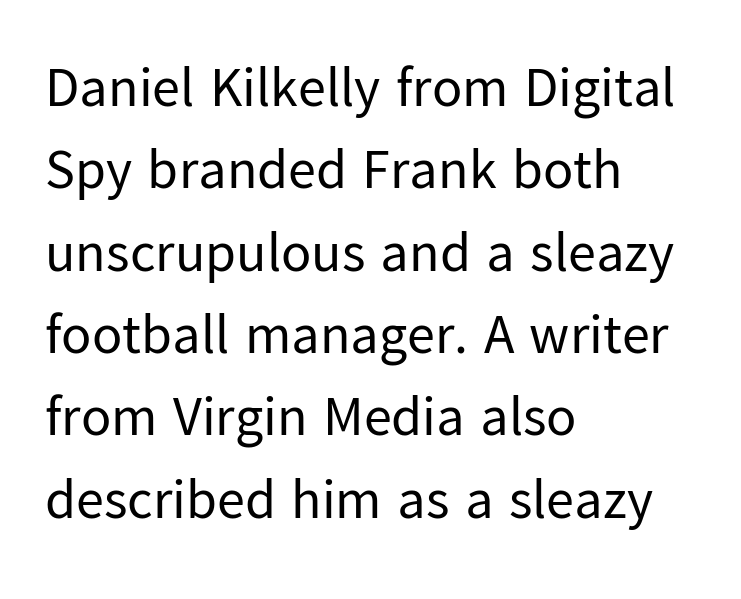
The image shows 56 px regular-weight sans-serif type, upright; set left-aligned, normal line spacing (1.47x), normal letter spacing, not underlined; low stroke contrast and a medium x-height.
